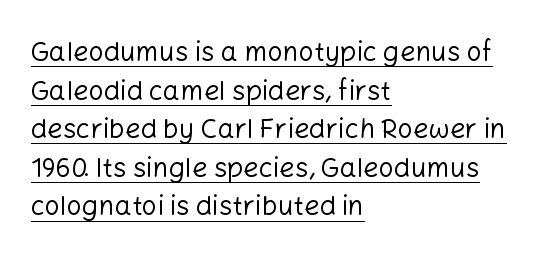
Letters have the restrained weight of plain body copy at most. What stands out about the letter spacing? Nothing — it is the standard amount. This block has exactly the height ordinary leading produces. Alignment: flush left.
